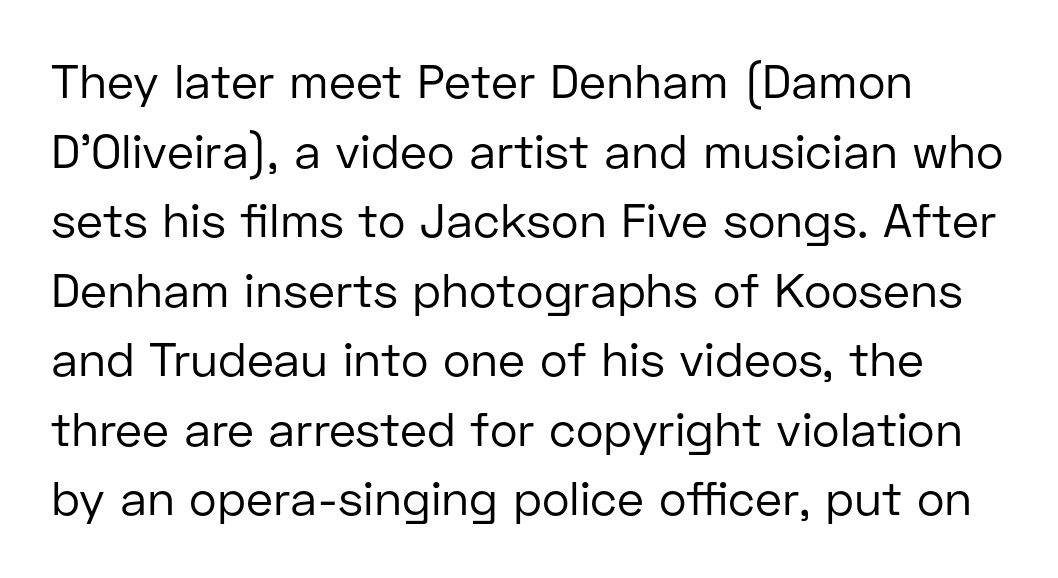
{"serif": "no", "italic": "no", "bold": "no", "weight": "regular", "width": "normal", "stroke_contrast": "low", "x_height": "medium", "monospaced": "no", "underline": "no", "line_spacing": "normal", "line_spacing_ratio": 1.48, "letter_spacing": "normal", "letter_spacing_em": 0.0, "glyph_px": 47}
